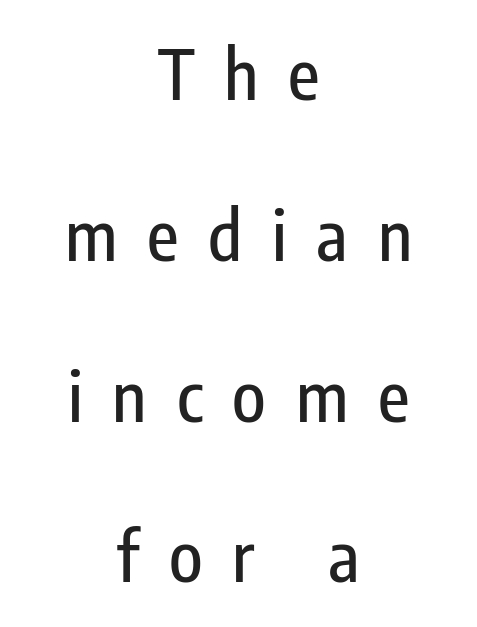
The image shows 69 px condensed sans-serif type, upright; set centered, loose line spacing (2.33x), unusually wide letter spacing (+0.43 em), not underlined; low stroke contrast and a medium x-height.
